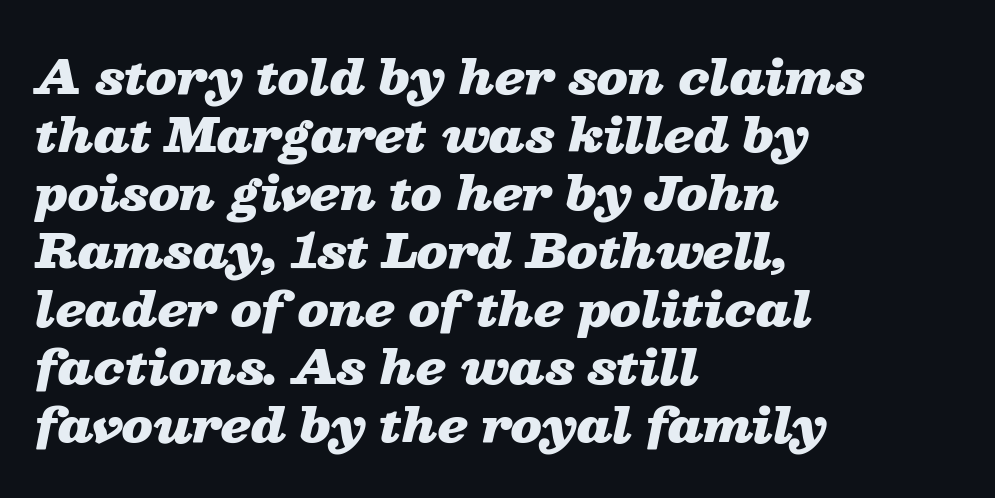
{"italic": "yes", "lean": "right", "slant_degrees": 13, "bold": "yes", "weight": "heavy", "width": "wide", "stroke_contrast": "low", "x_height": "medium", "monospaced": "no", "underline": "no", "align": "left", "line_spacing": "normal", "line_spacing_ratio": 1.26, "letter_spacing": "normal", "letter_spacing_em": 0.0, "glyph_px": 46}
